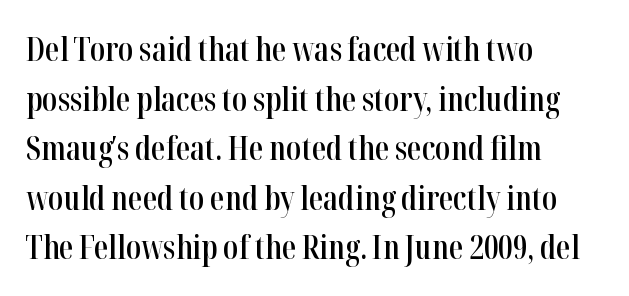
This sample is left-justified, so line endings fall wherever the words run out. These lines keep a tight, regular rhythm from letter to letter. Do the characters align in a grid? No, the font is proportional. A typesetter would mark this as roman, not italic. Successive baselines arrive at the customary interval.
